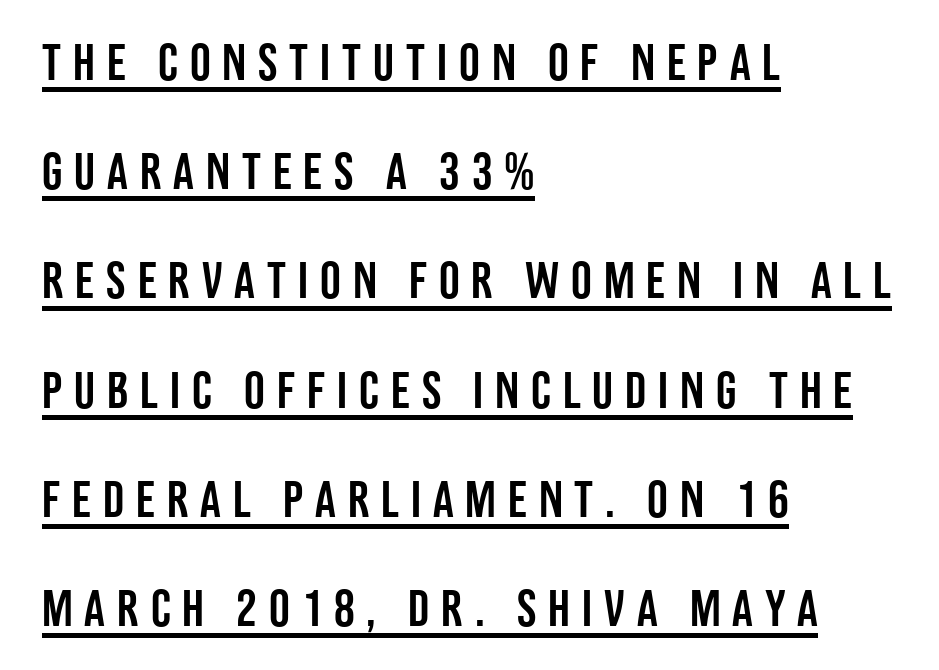
{"serif": "no", "italic": "no", "width": "condensed", "stroke_contrast": "low", "x_height": "large", "monospaced": "no", "underline": "yes", "align": "left", "line_spacing": "loose", "line_spacing_ratio": 2.1, "letter_spacing": "wide", "letter_spacing_em": 0.23, "glyph_px": 52}
